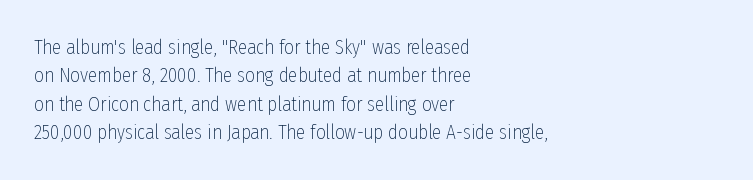
Evenly set lines give the paragraph a standard silhouette. Students, note that the glyphs here touch the page at normal intervals. In terms of posture, this sample is upright. Typeset ragged right — the left edge is the straight one.
